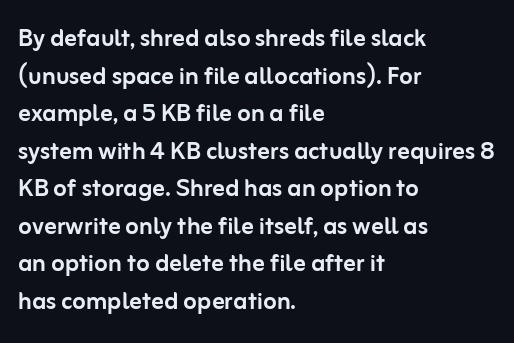
The lettering holds an erect, upright posture throughout. Teacher's note: observe the even left margin — that is flush-left alignment. Tracking here is standard; glyphs follow each other at the usual distance. The words here are not underlined. To sum up the face: it is a sans, with no serifs. Note the varied advance widths — an 'i' is clearly narrower than an 'm'.
